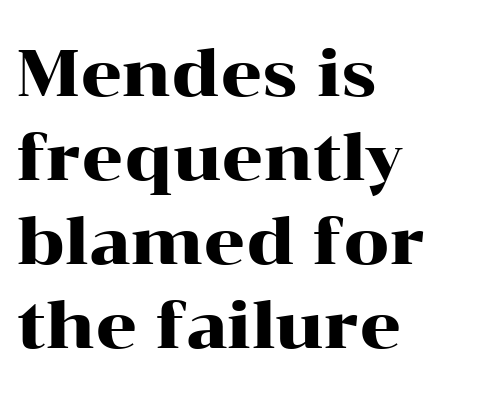
Q: Is the text italic (slanted)? A: No, it is upright.
Q: Is the typeface a serif or a sans-serif typeface? A: Serif.
Q: Is the text underlined? A: No.
Q: How is the paragraph aligned? A: Left-aligned.
Q: Is the spacing between letters normal or unusually wide? A: Normal.
Q: Is the spacing between lines tight, normal or loose? A: Normal.
Q: Width (condensed, normal, or wide)? A: Wide.
Q: Stroke contrast? A: High.
Q: x-height? A: Medium.
Q: Monospaced? A: No.
